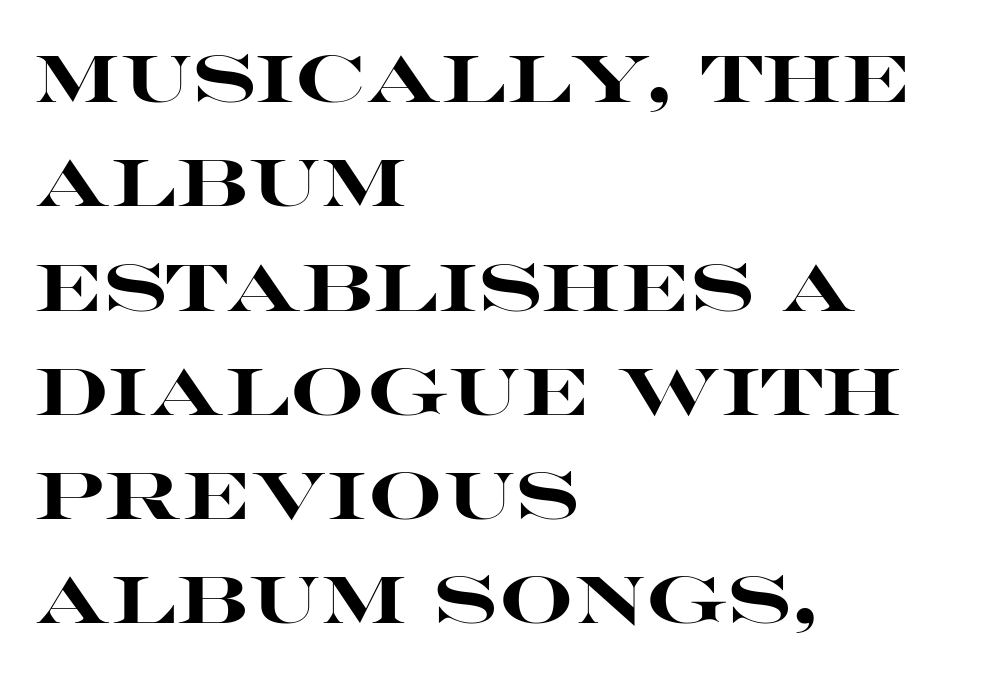
{"italic": "no", "bold": "yes", "weight": "heavy", "width": "wide", "stroke_contrast": "high", "x_height": "large", "monospaced": "no", "underline": "no", "align": "left", "line_spacing": "normal", "line_spacing_ratio": 1.58, "letter_spacing": "normal", "letter_spacing_em": 0.0, "glyph_px": 66}
